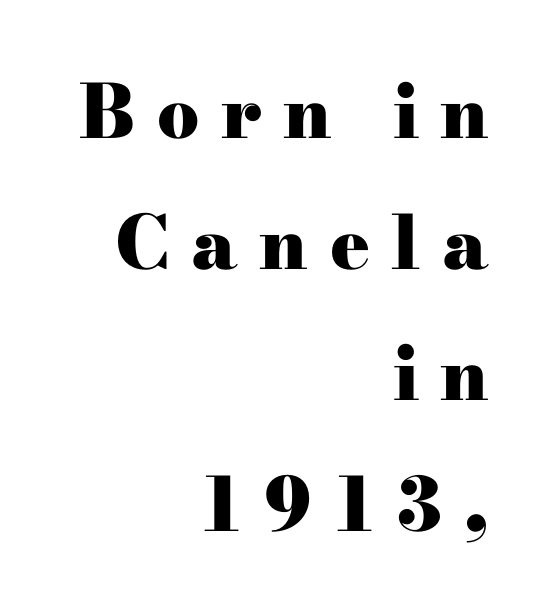
Observe the serifs anchoring each vertical stroke in this sample. Tall strokes in this sample are plumb rather than angled. The paragraph shown leans on its right margin. The characters look thick and weighty, a clear bold. The face used here is rendered with a markedly widened letterfit.
